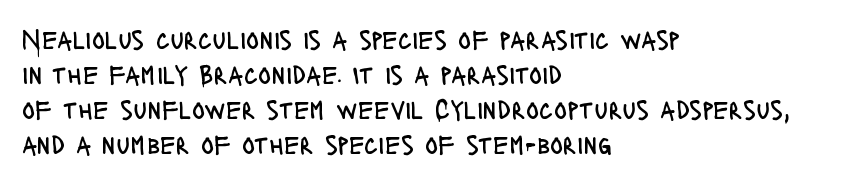
The image shows 27 px text type, upright; set left-aligned, normal line spacing (1.3x), normal letter spacing, not underlined.
